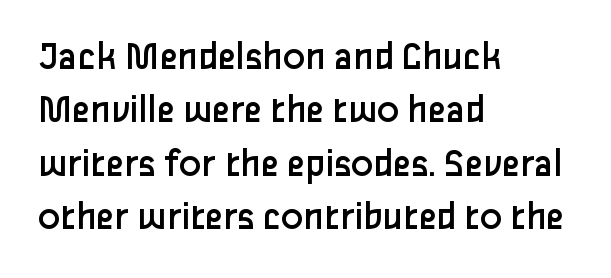
{"serif": "no", "italic": "no", "bold": "no", "weight": "regular", "width": "normal", "stroke_contrast": "low", "x_height": "medium", "monospaced": "no", "underline": "no", "align": "left", "line_spacing": "normal", "line_spacing_ratio": 1.3, "letter_spacing": "normal", "letter_spacing_em": 0.0, "glyph_px": 41}
